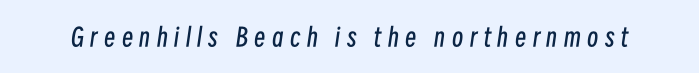
Q: Is the text bold? A: No.
Q: Is the text italic (slanted)? A: Yes, it leans right by about 8 degrees.
Q: Is the text underlined? A: No.
Q: Is the spacing between letters normal or unusually wide? A: Unusually wide.
